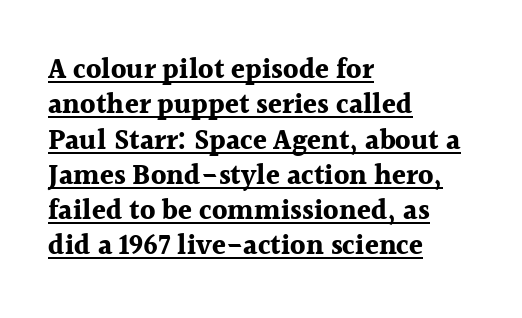
Q: Is the text bold? A: Yes.
Q: Is the text italic (slanted)? A: No, it is upright.
Q: Is the typeface a serif or a sans-serif typeface? A: Serif.
Q: Is the text underlined? A: Yes.
Q: How is the paragraph aligned? A: Left-aligned.
Q: Is the spacing between letters normal or unusually wide? A: Normal.
Q: Is the spacing between lines tight, normal or loose? A: Normal.
Q: Width (condensed, normal, or wide)? A: Normal.
Q: x-height? A: Medium.
Q: Monospaced? A: No.
